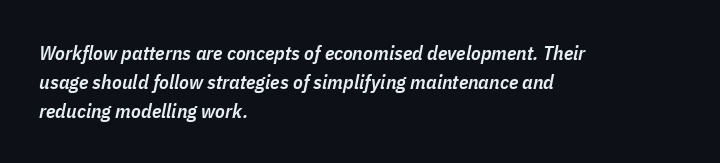
The image shows 20 px text type, italic (leaning right); set left-aligned, normal line spacing (1.44x), normal letter spacing, not underlined.
